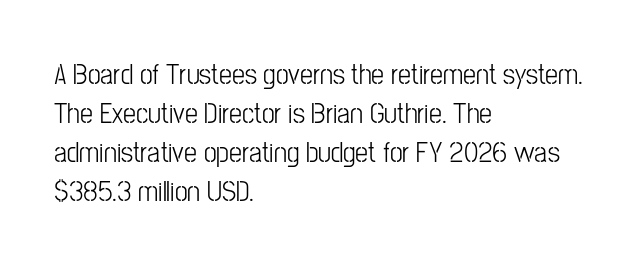
The image shows 29 px light, condensed sans-serif type, upright; set left-aligned, normal line spacing (1.34x), normal letter spacing, not underlined; low stroke contrast and a medium x-height.
